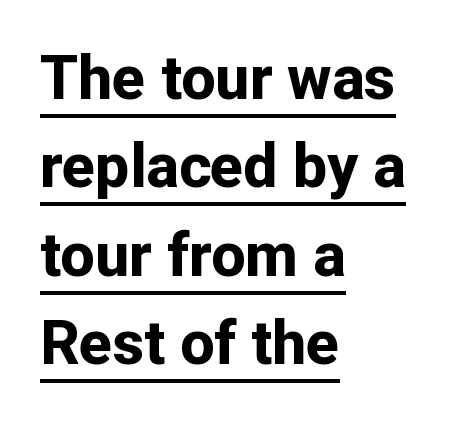
The image shows 61 px bold sans-serif type, upright; set left-aligned, normal line spacing (1.45x), normal letter spacing, underlined; low stroke contrast and a medium x-height.
